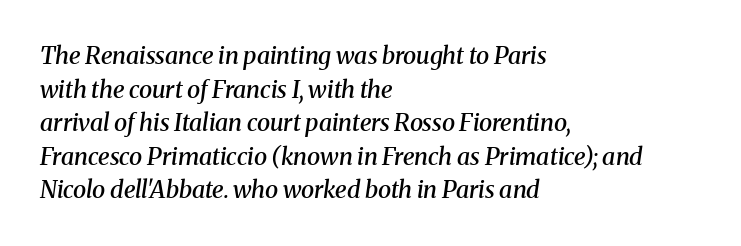
In terms of leading, this rendering sits right in the middle. No extra tracking has been applied to these lines. These lines stack with their left ends in a neat column. Rendered with sloped, italic letterforms. Emphasis by weight is partial: semibold. Decoration check: the copy has no underline.
